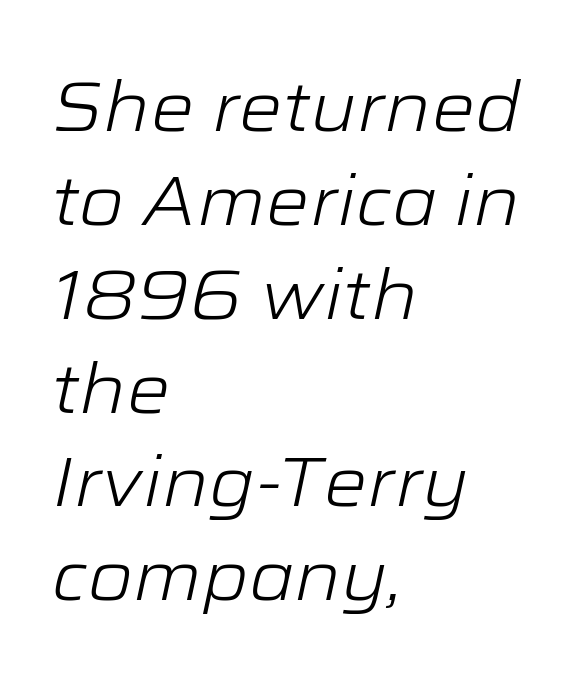
What's the leading like? Ordinary, nothing unusual. Slanted lettering throughout. The words here are not underlined. Here the designer chose a conventional face with non-uniform glyph widths. A typesetter would call this zero additional tracking. Typeset ragged right — the left edge is the straight one.
